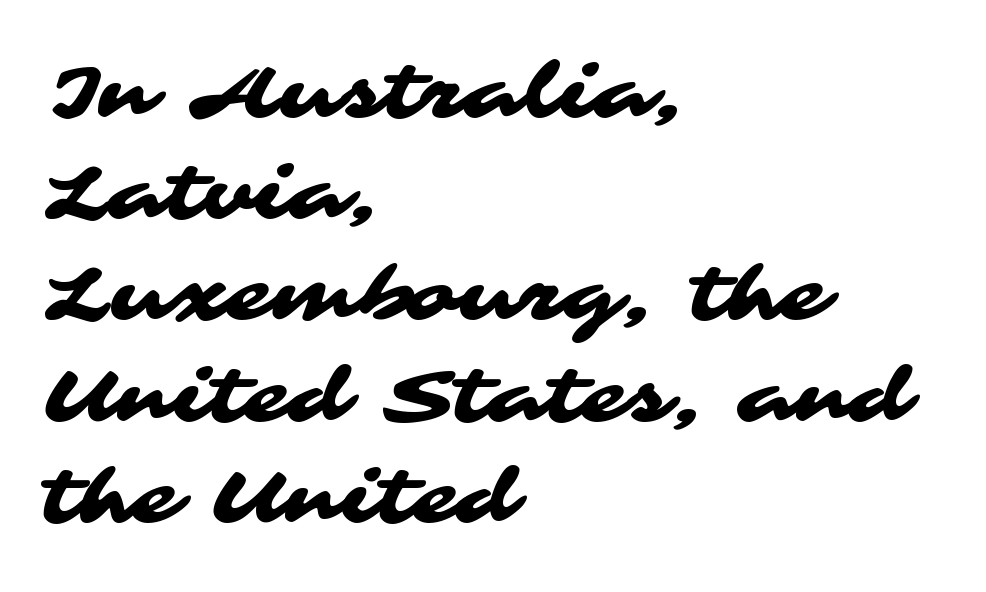
Note the varied advance widths — an 'i' is clearly narrower than an 'm'. If you measured baseline to baseline, you'd find a middling distance. A sans-serif font was chosen for this passage. Underlining? Definitely not there. The line texture is even and compact thanks to regular tracking.
